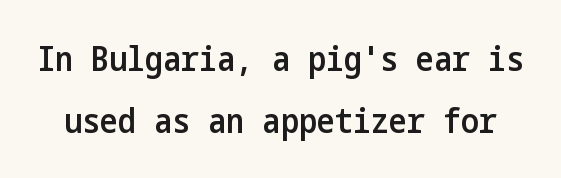
Q: Is the text bold? A: Semi-bold.
Q: Is the text italic (slanted)? A: No, it is upright.
Q: Is the typeface a serif or a sans-serif typeface? A: Sans-serif.
Q: Is the text underlined? A: No.
Q: Is the spacing between letters normal or unusually wide? A: Normal.
Q: Width (condensed, normal, or wide)? A: Condensed.
Q: Stroke contrast? A: Low.
Q: x-height? A: Medium.
